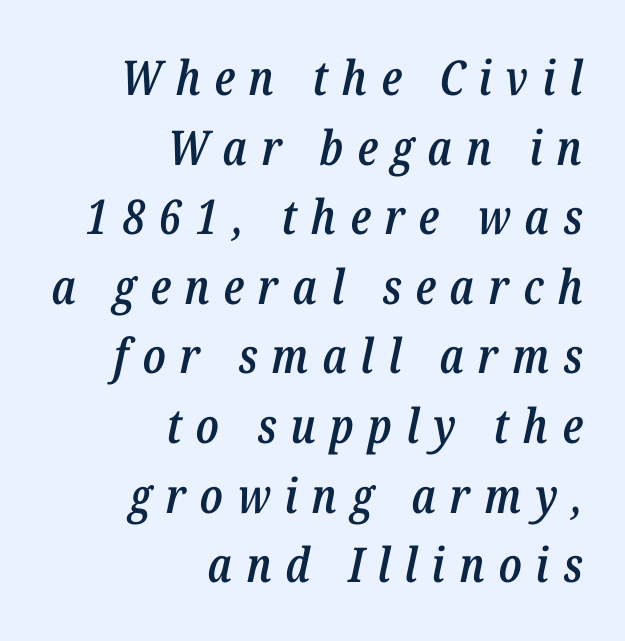
The image shows 48 px semibold, condensed type, italic (leaning right); set right-aligned, normal line spacing (1.45x), unusually wide letter spacing (+0.29 em), not underlined; low stroke contrast and a medium x-height.
